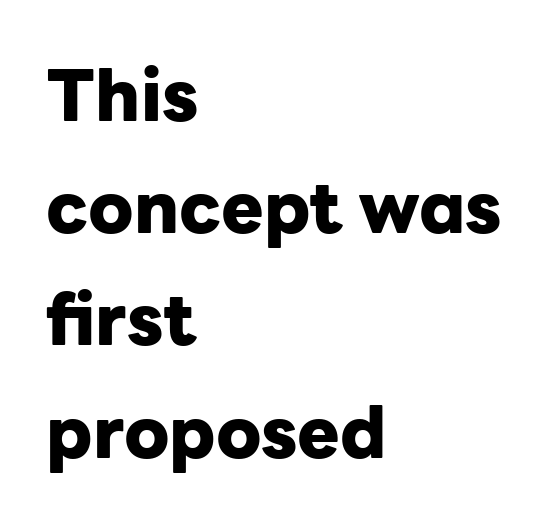
Q: Is the text bold? A: Yes.
Q: Is the text italic (slanted)? A: No, it is upright.
Q: Is the typeface a serif or a sans-serif typeface? A: Sans-serif.
Q: Is the text underlined? A: No.
Q: How is the paragraph aligned? A: Left-aligned.
Q: Is the spacing between letters normal or unusually wide? A: Normal.
Q: Is the spacing between lines tight, normal or loose? A: Normal.
Q: Width (condensed, normal, or wide)? A: Normal.
Q: Stroke contrast? A: Low.
Q: x-height? A: Medium.
Q: Monospaced? A: No.
